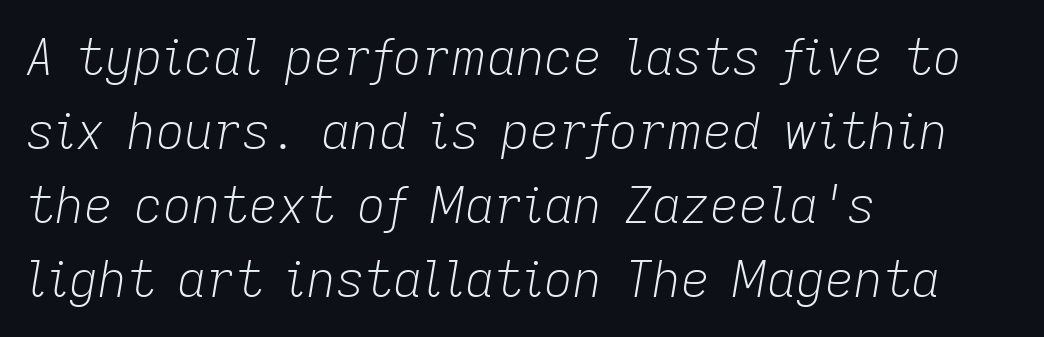
Q: Is the text bold? A: No.
Q: Is the text italic (slanted)? A: Yes, it leans right by about 9 degrees.
Q: Is the text underlined? A: No.
Q: How is the paragraph aligned? A: Left-aligned.
Q: Is the spacing between letters normal or unusually wide? A: Normal.
Q: Is the spacing between lines tight, normal or loose? A: Normal.
Q: Width (condensed, normal, or wide)? A: Normal.
Q: Stroke contrast? A: Low.
Q: x-height? A: Medium.
Q: Monospaced? A: No.
